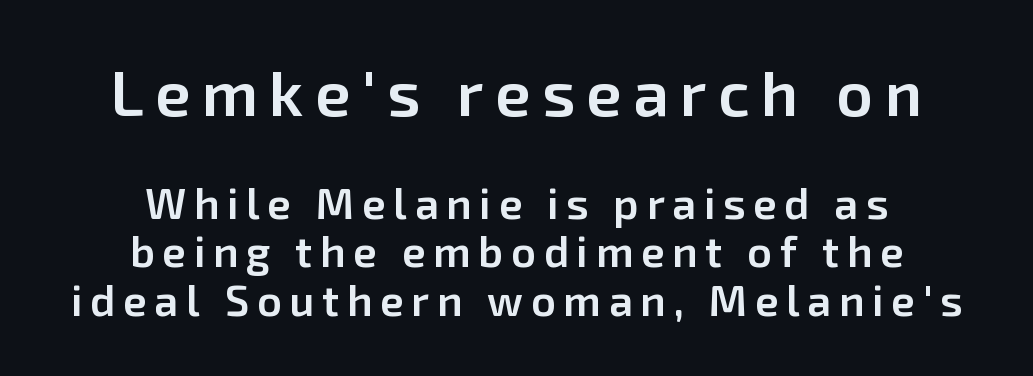
{"serif": "no", "italic": "no", "bold": "semi", "weight": "semibold", "width": "normal", "stroke_contrast": "low", "x_height": "medium", "monospaced": "no", "underline": "no", "align": "center", "line_spacing": "tight", "line_spacing_ratio": 1.13, "larger_block": "first", "size_ratio": 1.49, "glyph_px": 64}
